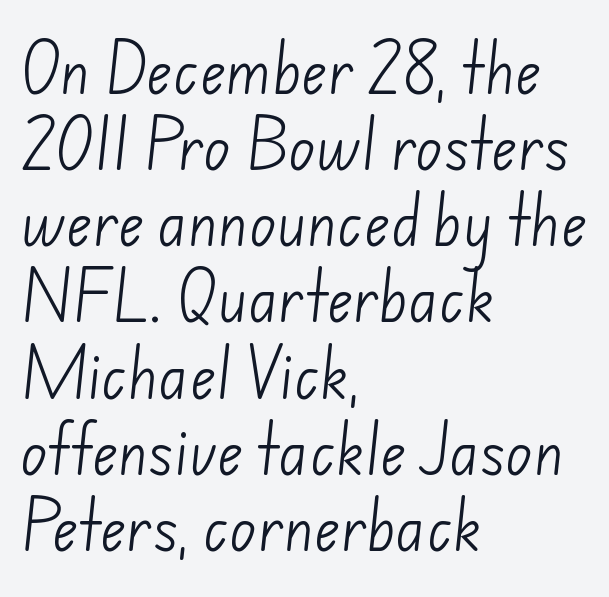
The image shows 56 px light sans-serif type; set left-aligned, normal line spacing (1.36x), normal letter spacing, not underlined; low stroke contrast and a small x-height.
